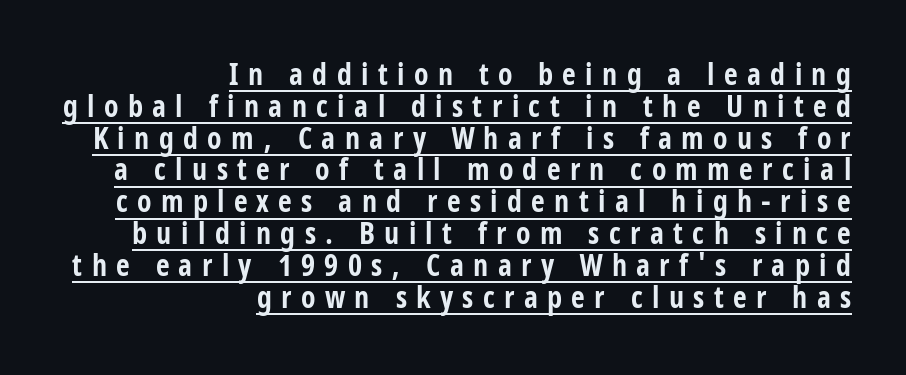
The image shows 30 px bold, condensed sans-serif type, upright; set right-aligned, tight line spacing (1.06x), unusually wide letter spacing (+0.31 em), underlined; low stroke contrast and a large x-height.
